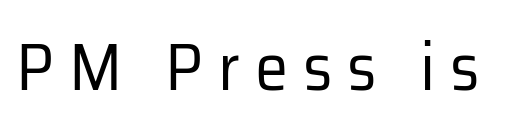
Q: Is the text bold? A: No.
Q: Is the text italic (slanted)? A: No, it is upright.
Q: Is the typeface a serif or a sans-serif typeface? A: Sans-serif.
Q: Is the text underlined? A: No.
Q: Is the spacing between letters normal or unusually wide? A: Unusually wide.
Q: Width (condensed, normal, or wide)? A: Normal.
Q: Stroke contrast? A: Low.
Q: x-height? A: Medium.
Q: Monospaced? A: No.
